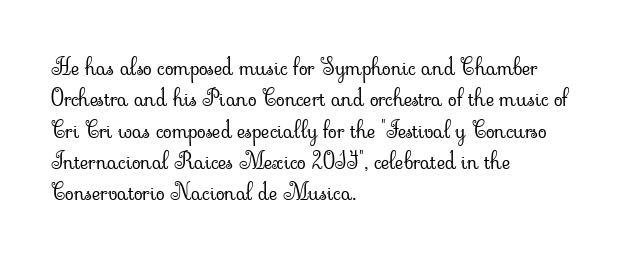
Q: Is the text bold? A: No.
Q: Is the text italic (slanted)? A: No, it is upright.
Q: Is the text underlined? A: No.
Q: How is the paragraph aligned? A: Left-aligned.
Q: Is the spacing between letters normal or unusually wide? A: Normal.
Q: Is the spacing between lines tight, normal or loose? A: Normal.
